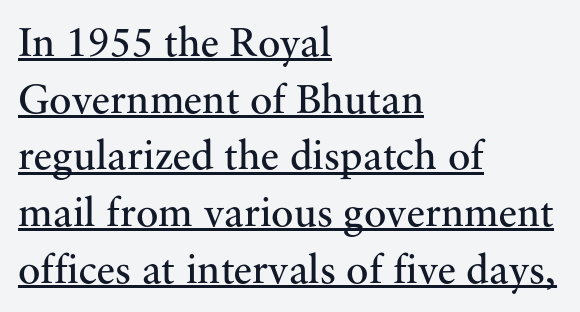
Short note: letters normally spaced. On a weight scale, this lands at 450 or below. The compositor pushed each line to the left boundary. The specimen includes a rule beneath the text block's lines.
